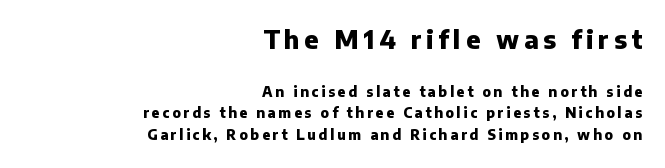
{"italic": "no", "bold": "yes", "underline": "no", "align": "right", "line_spacing": "normal", "line_spacing_ratio": 1.55, "larger_block": "first", "size_ratio": 1.79, "glyph_px": 25}
